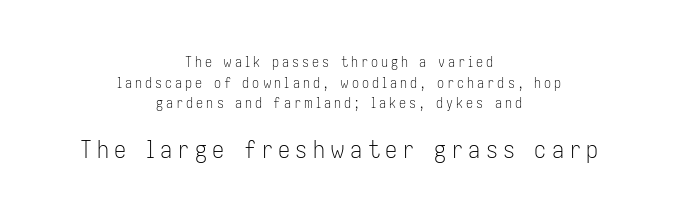
Q: Is the text bold? A: No.
Q: Is the text italic (slanted)? A: No, it is upright.
Q: Is the text underlined? A: No.
Q: How is the paragraph aligned? A: Centered.
Q: Is the spacing between letters normal or unusually wide? A: Unusually wide.
Q: Is the spacing between lines tight, normal or loose? A: Normal.
Q: Which block of text is set in a larger size, the first (top) or the second (bottom)? A: The second (bottom) one.
